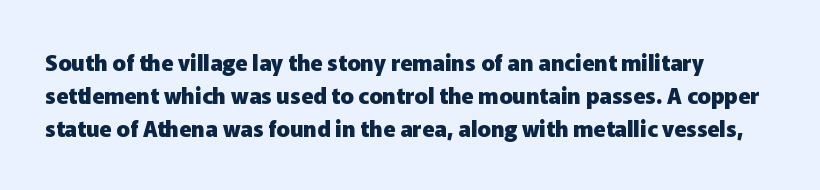
Each row of text sits above clean, open space. Heavy, bold letterforms. Every character sits straight up, as roman type does. A typesetter would call this leading conventional body-copy spacing.
